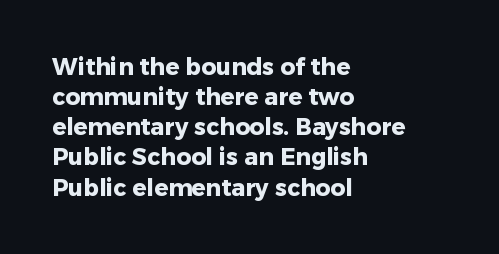
{"italic": "no", "bold": "yes", "underline": "no", "align": "left", "line_spacing": "normal", "line_spacing_ratio": 1.31, "letter_spacing": "normal", "letter_spacing_em": 0.0, "glyph_px": 23}
